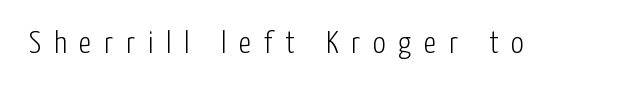
{"serif": "no", "italic": "no", "bold": "no", "weight": "light", "width": "condensed", "stroke_contrast": "low", "x_height": "medium", "monospaced": "no", "underline": "no", "letter_spacing": "wide", "letter_spacing_em": 0.4, "glyph_px": 32}
